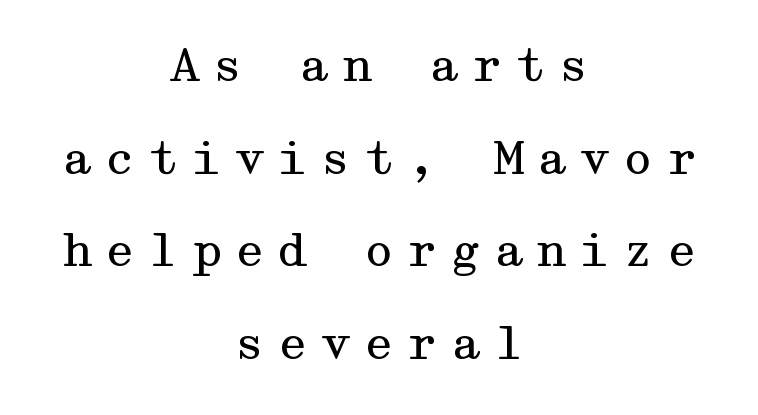
The image shows 45 px regular-weight, wide serif type, upright; set centered, loose line spacing (2.06x), unusually wide letter spacing (+0.26 em), not underlined; medium stroke contrast and a medium x-height.
